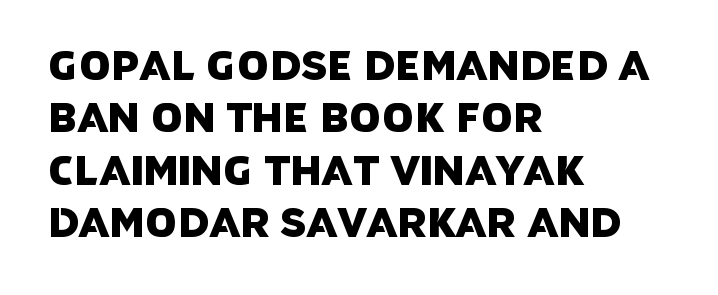
Q: Is the typeface a serif or a sans-serif typeface? A: Sans-serif.
Q: Is the text underlined? A: No.
Q: How is the paragraph aligned? A: Left-aligned.
Q: Is the spacing between letters normal or unusually wide? A: Normal.
Q: Is the spacing between lines tight, normal or loose? A: Normal.
Q: Width (condensed, normal, or wide)? A: Normal.
Q: Stroke contrast? A: Low.
Q: x-height? A: Large.
Q: Monospaced? A: No.
